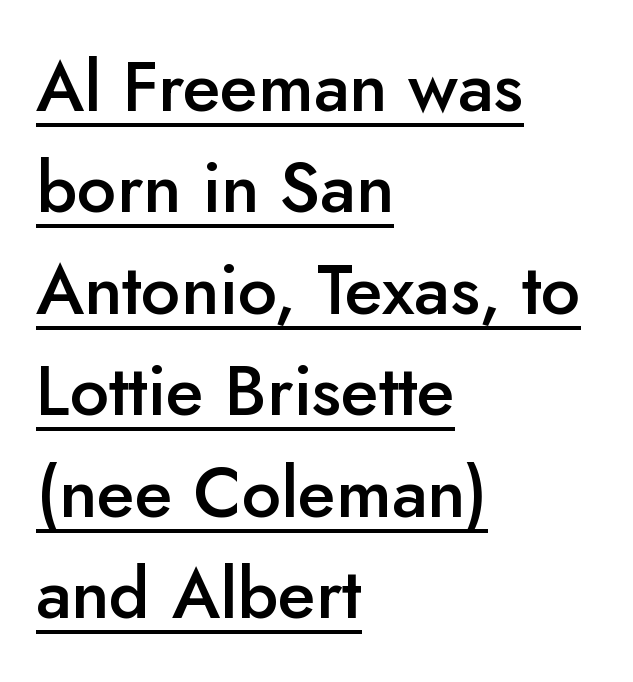
Q: Is the text bold? A: Semi-bold.
Q: Is the text italic (slanted)? A: No, it is upright.
Q: Is the typeface a serif or a sans-serif typeface? A: Sans-serif.
Q: Is the text underlined? A: Yes.
Q: How is the paragraph aligned? A: Left-aligned.
Q: Is the spacing between letters normal or unusually wide? A: Normal.
Q: Is the spacing between lines tight, normal or loose? A: Normal.
Q: Width (condensed, normal, or wide)? A: Normal.
Q: Stroke contrast? A: Low.
Q: x-height? A: Small.
Q: Monospaced? A: No.
